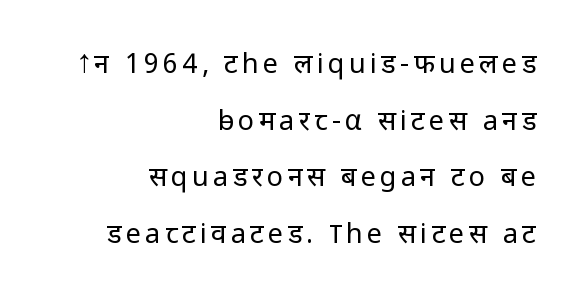
{"italic": "no", "bold": "no", "underline": "no", "align": "right", "line_spacing": "loose", "line_spacing_ratio": 2.1, "glyph_px": 27}
